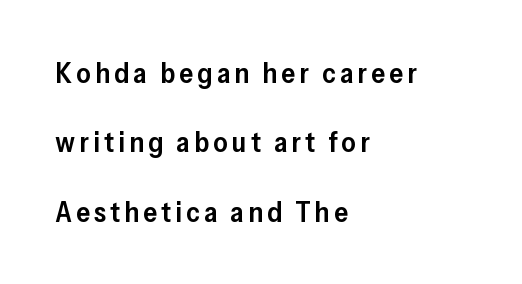
Q: Is the text bold? A: Semi-bold.
Q: Is the text italic (slanted)? A: No, it is upright.
Q: Is the typeface a serif or a sans-serif typeface? A: Sans-serif.
Q: Is the text underlined? A: No.
Q: How is the paragraph aligned? A: Left-aligned.
Q: Is the spacing between lines tight, normal or loose? A: Loose.
Q: Width (condensed, normal, or wide)? A: Normal.
Q: Stroke contrast? A: Low.
Q: x-height? A: Medium.
Q: Monospaced? A: No.
